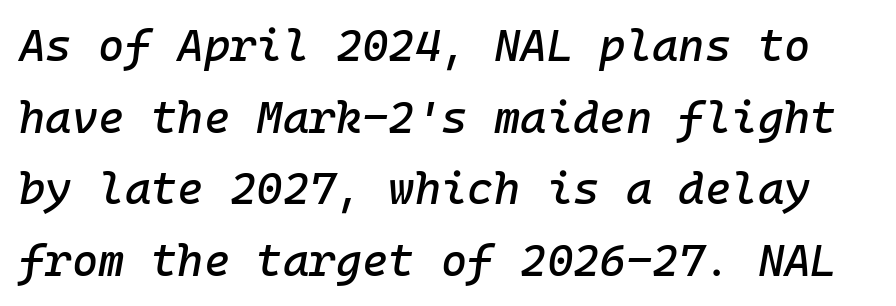
The lines sit at an ordinary, default distance from one another. This rendering features lettering with no underline. This sample has the even, mechanical cadence of fixed-width lettering. The type is set solid horizontally, with unmodified tracking.
